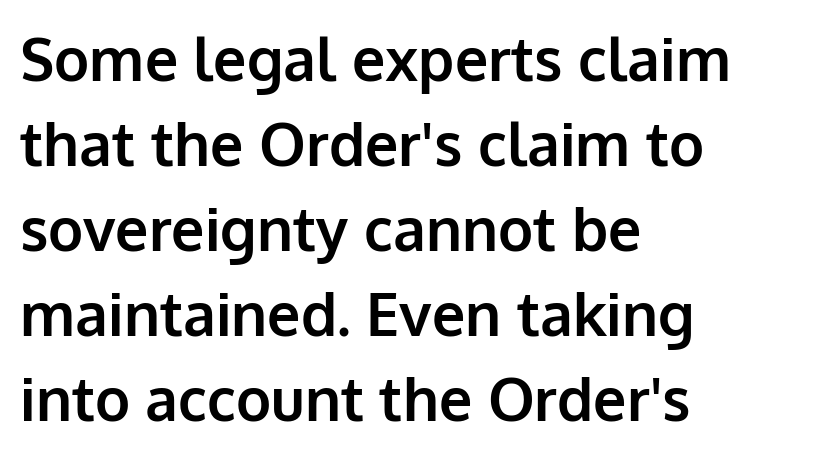
The image shows 59 px bold sans-serif type, upright; set left-aligned, normal line spacing (1.44x), normal letter spacing, not underlined; low stroke contrast and a medium x-height.
